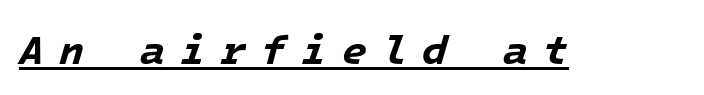
{"italic": "yes", "lean": "right", "slant_degrees": 16, "bold": "yes", "weight": "bold", "width": "normal", "stroke_contrast": "low", "x_height": "medium", "monospaced": "yes", "underline": "yes", "letter_spacing": "wide", "letter_spacing_em": 0.37, "glyph_px": 41}
